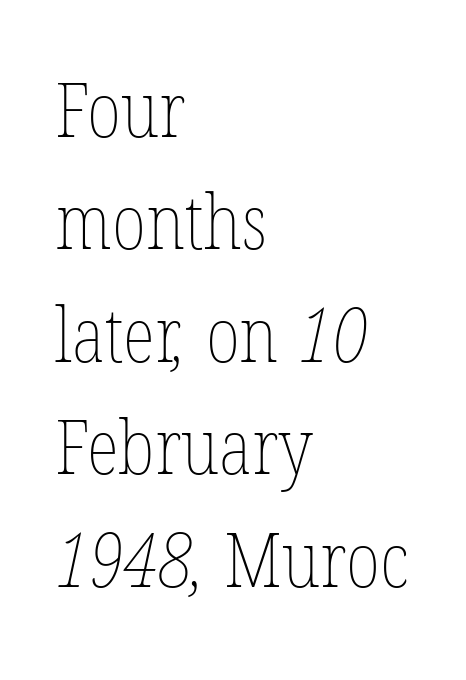
Casual observation: everything's shoved over to the left. Regarding leading, the lines here are spaced in the standard way. You could call the tracking neutral — neither tight nor loose. These lines are rendered in a variable-pitch font. The specimen omits any rule beneath the text block's lines.
